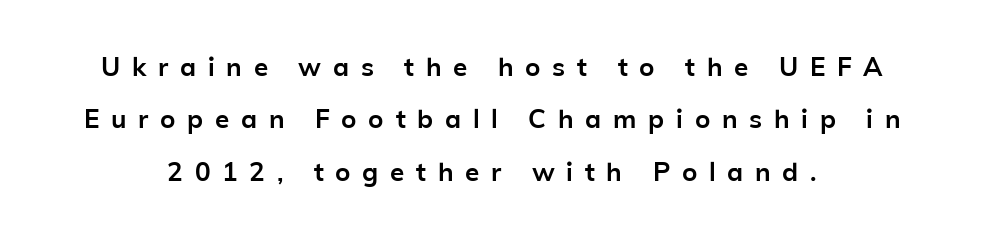
{"italic": "no", "bold": "yes", "underline": "no", "align": "center", "line_spacing": "loose", "line_spacing_ratio": 2.01, "letter_spacing": "wide", "letter_spacing_em": 0.45, "glyph_px": 26}
